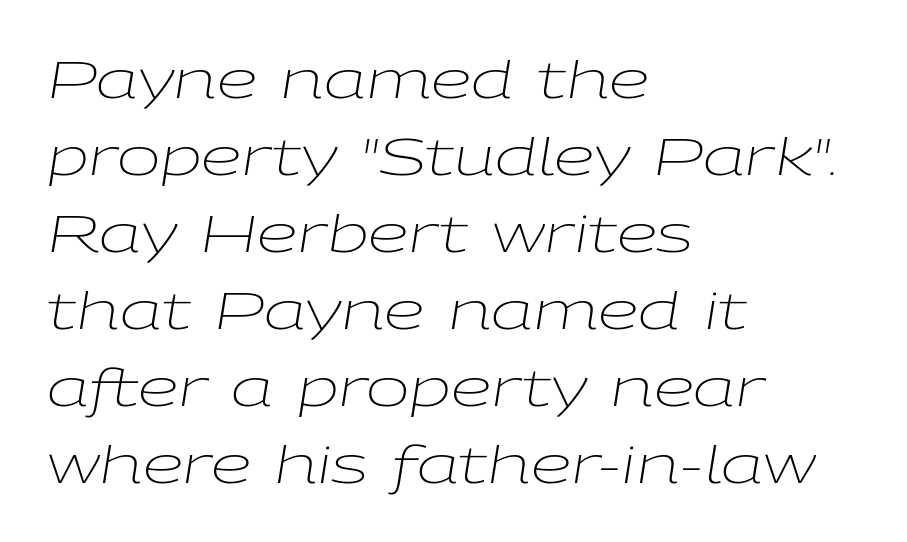
The image shows 52 px light, wide type, italic (leaning right); set left-aligned, normal line spacing (1.48x), normal letter spacing, not underlined; low stroke contrast and a medium x-height.
